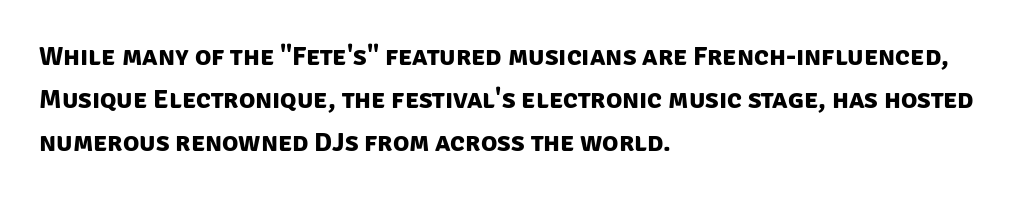
This rendering uses left alignment, leaving the right contour irregular. The foot of each line stays bare and open. Baseline-to-baseline distance is the conventional proportion of letter height. Default kerning and tracking; the words read as compact shapes. In terms of weight, the rendering is a true, heavy bold.
